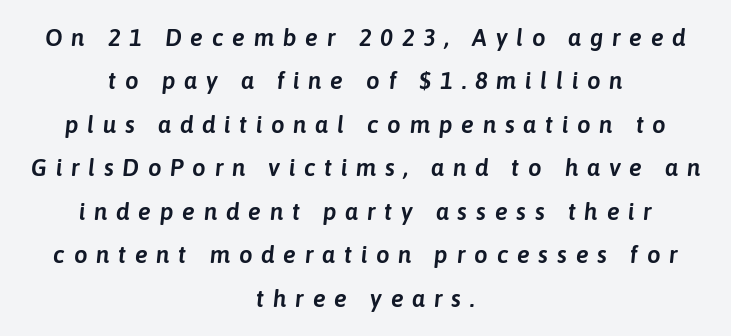
{"italic": "yes", "lean": "right", "slant_degrees": 6, "underline": "no", "align": "center", "line_spacing_ratio": 1.81, "letter_spacing": "wide", "letter_spacing_em": 0.36, "glyph_px": 24}
